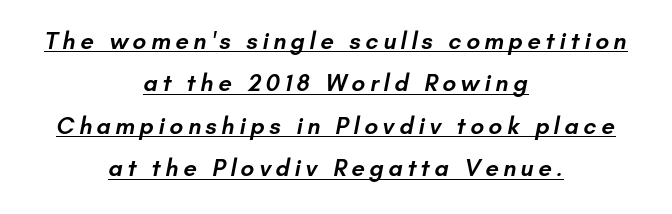
{"bold": "semi", "underline": "yes", "align": "center", "line_spacing_ratio": 1.77, "glyph_px": 24}
